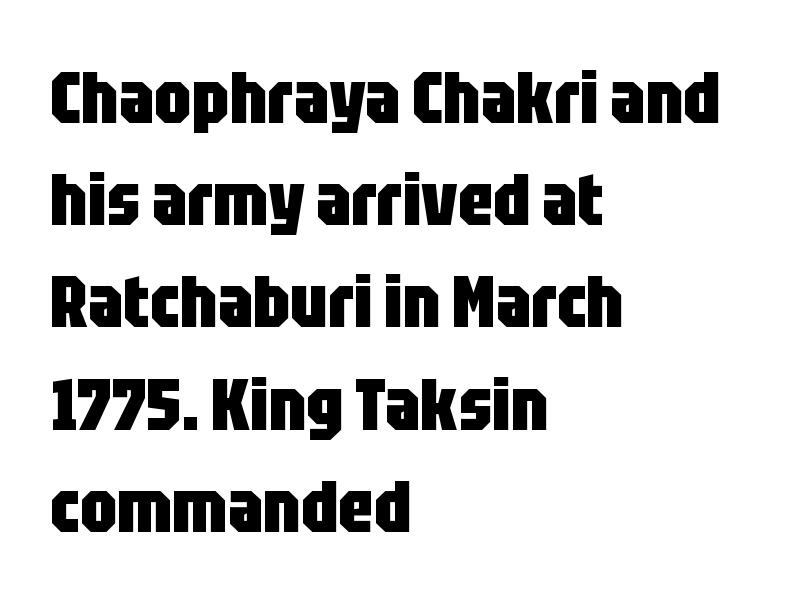
{"serif": "no", "italic": "no", "bold": "yes", "weight": "heavy", "width": "condensed", "stroke_contrast": "low", "x_height": "large", "monospaced": "no", "underline": "no", "align": "left", "line_spacing": "normal", "line_spacing_ratio": 1.4, "letter_spacing": "normal", "letter_spacing_em": 0.0, "glyph_px": 73}
